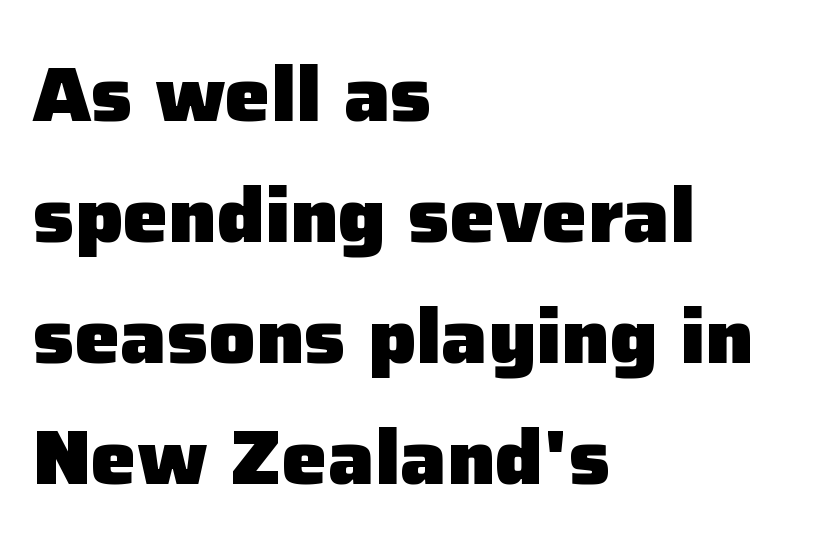
The image shows 77 px heavy sans-serif type, upright; set left-aligned, normal line spacing (1.57x), normal letter spacing, not underlined; low stroke contrast and a medium x-height.
